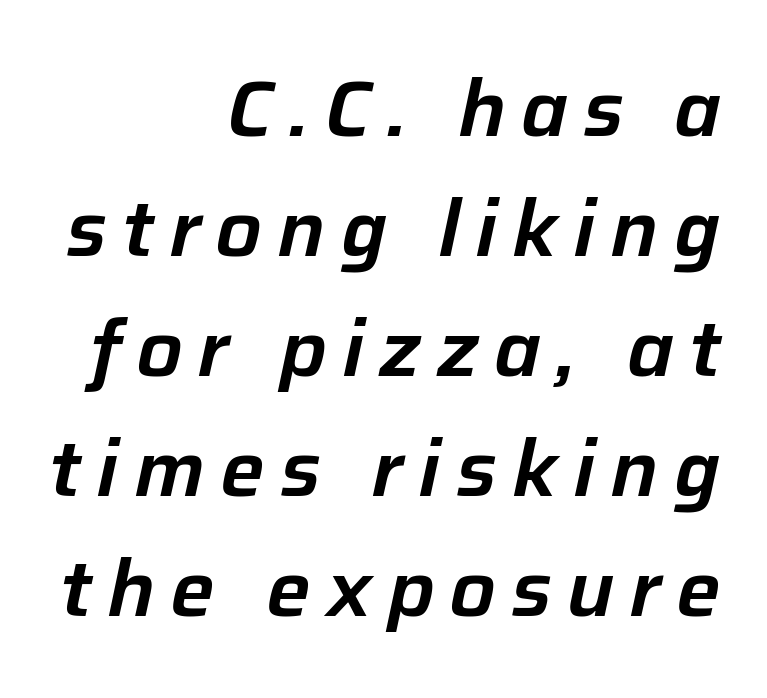
Underlining? Definitely not there. Character widths vary here, with narrow letters taking less room than wide ones. Emphasis-style slanted type is in use. The lines are quadded right. The vertical gap from one line to the next is medium.
